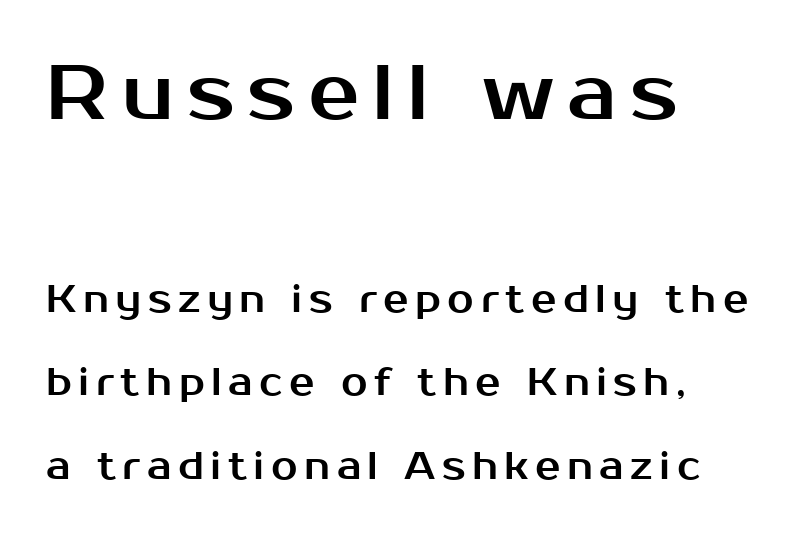
Q: Is the text italic (slanted)? A: No, it is upright.
Q: Is the typeface a serif or a sans-serif typeface? A: Sans-serif.
Q: Is the text underlined? A: No.
Q: How is the paragraph aligned? A: Left-aligned.
Q: Is the spacing between lines tight, normal or loose? A: Loose.
Q: Which block of text is set in a larger size, the first (top) or the second (bottom)? A: The first (top) one.
Q: Width (condensed, normal, or wide)? A: Normal.
Q: Stroke contrast? A: Medium.
Q: x-height? A: Medium.
Q: Monospaced? A: No.
